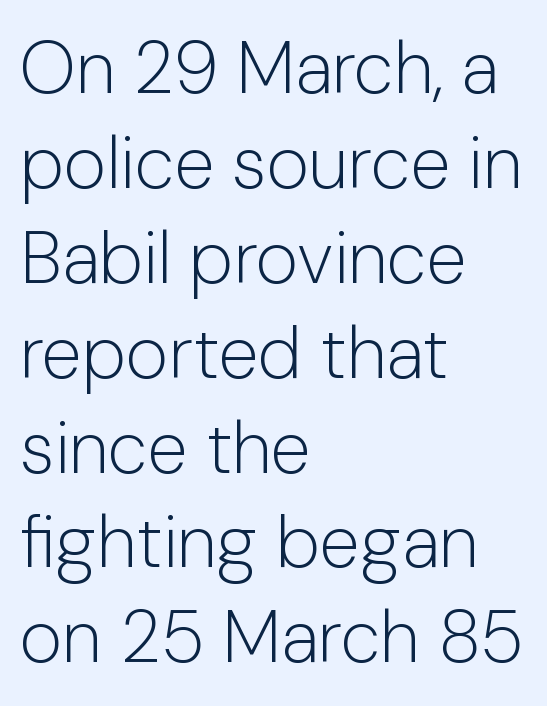
Q: Is the text bold? A: No.
Q: Is the text italic (slanted)? A: No, it is upright.
Q: Is the typeface a serif or a sans-serif typeface? A: Sans-serif.
Q: Is the text underlined? A: No.
Q: How is the paragraph aligned? A: Left-aligned.
Q: Is the spacing between letters normal or unusually wide? A: Normal.
Q: Is the spacing between lines tight, normal or loose? A: Normal.
Q: Width (condensed, normal, or wide)? A: Normal.
Q: Stroke contrast? A: Low.
Q: x-height? A: Medium.
Q: Monospaced? A: No.
